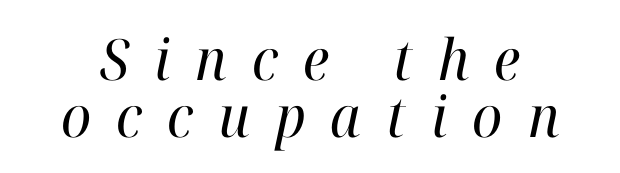
These lines are rendered in a variable-pitch font. A typesetter would call this leading minimal, almost set solid. You can tell it's italic because the verticals aren't actually vertical. Between one letter and the next there's a generous, obvious gap. Has an underline been added? It has not. These lines are composed in type with serifs.
